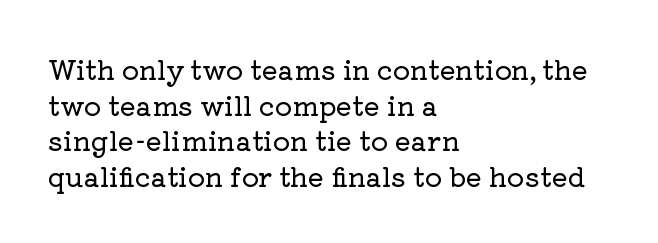
The image shows 27 px text type, upright; set left-aligned, normal line spacing (1.32x), normal letter spacing, not underlined.
